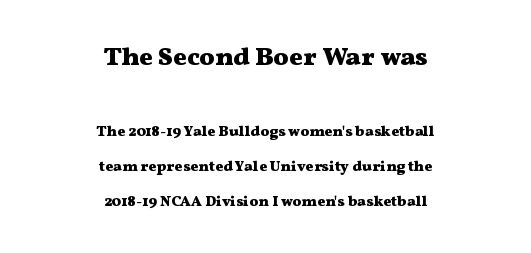
The image shows 26 px bold type, upright; set centered, loose line spacing (2.32x), normal letter spacing, not underlined; the first (top) block is 1.73x larger.
